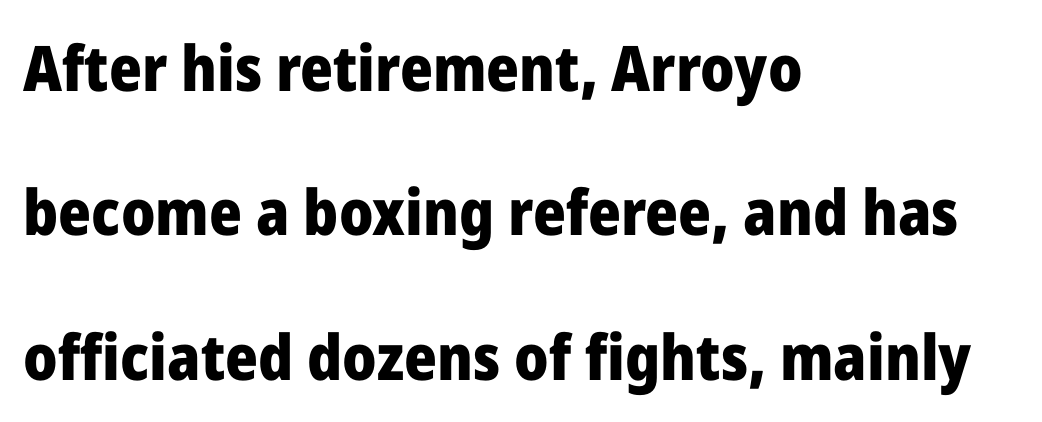
{"serif": "no", "italic": "no", "bold": "yes", "weight": "heavy", "width": "normal", "stroke_contrast": "low", "x_height": "medium", "monospaced": "no", "underline": "no", "align": "left", "line_spacing": "loose", "line_spacing_ratio": 2.29, "letter_spacing": "normal", "letter_spacing_em": 0.0, "glyph_px": 63}
